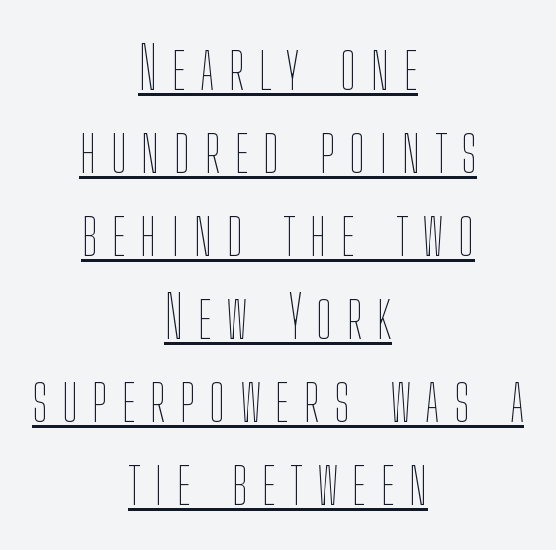
The image shows 58 px thin, condensed type, upright; set centered, normal line spacing (1.43x), unusually wide letter spacing (+0.25 em), underlined; low stroke contrast and a medium x-height.
